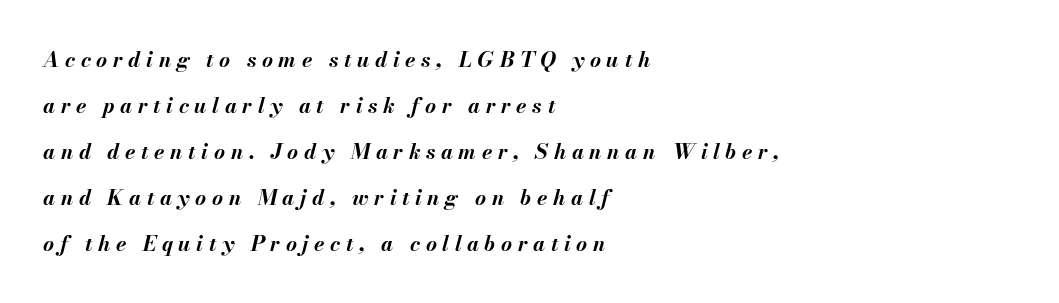
Q: Is the text bold? A: Yes.
Q: Is the text italic (slanted)? A: Yes, it leans right by about 13 degrees.
Q: Is the text underlined? A: No.
Q: How is the paragraph aligned? A: Left-aligned.
Q: Is the spacing between letters normal or unusually wide? A: Unusually wide.
Q: Is the spacing between lines tight, normal or loose? A: Loose.
